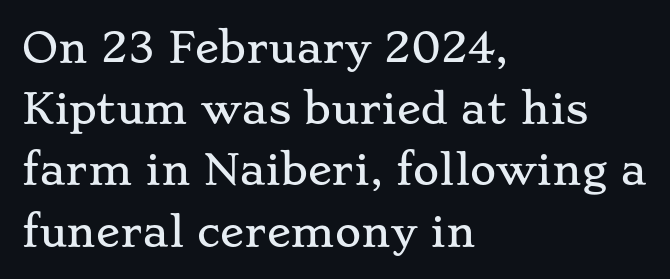
Q: Is the text italic (slanted)? A: No, it is upright.
Q: Is the typeface a serif or a sans-serif typeface? A: Serif.
Q: Is the text underlined? A: No.
Q: How is the paragraph aligned? A: Left-aligned.
Q: Is the spacing between letters normal or unusually wide? A: Normal.
Q: Is the spacing between lines tight, normal or loose? A: Normal.
Q: Width (condensed, normal, or wide)? A: Wide.
Q: Stroke contrast? A: Low.
Q: x-height? A: Small.
Q: Monospaced? A: No.
